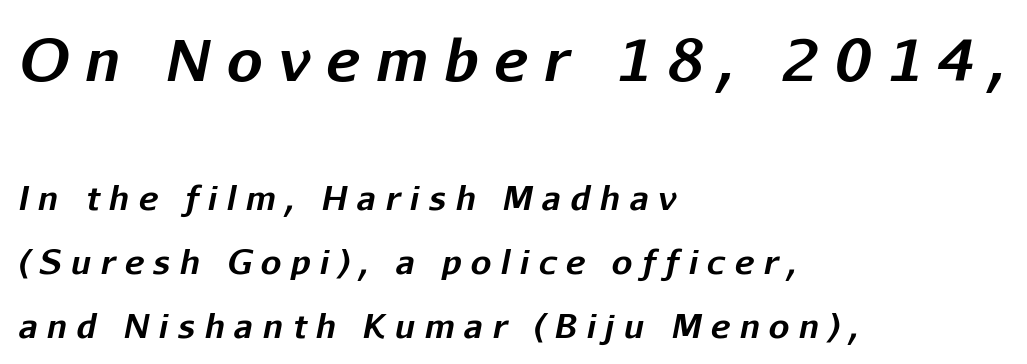
Q: Is the text bold? A: Yes.
Q: Is the text italic (slanted)? A: Yes, it leans right by about 11 degrees.
Q: Is the text underlined? A: No.
Q: How is the paragraph aligned? A: Left-aligned.
Q: Is the spacing between letters normal or unusually wide? A: Unusually wide.
Q: Is the spacing between lines tight, normal or loose? A: Loose.
Q: Which block of text is set in a larger size, the first (top) or the second (bottom)? A: The first (top) one.
Q: Width (condensed, normal, or wide)? A: Normal.
Q: Stroke contrast? A: Low.
Q: x-height? A: Medium.
Q: Monospaced? A: No.
